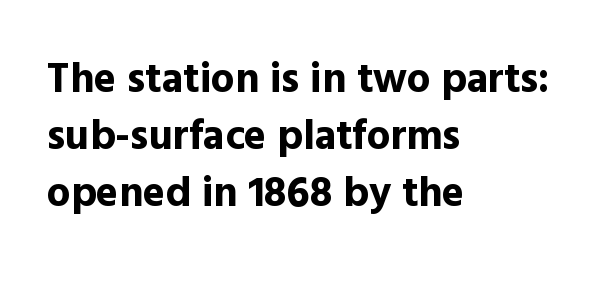
Character widths vary here, with narrow letters taking less room than wide ones. These lines stack with their left ends in a neat column. The text was rendered using a sans face with plain stroke endings. The strokes are fattened all the way to bold. Letter spacing: default. Honestly, the row spacing looks completely unremarkable.
